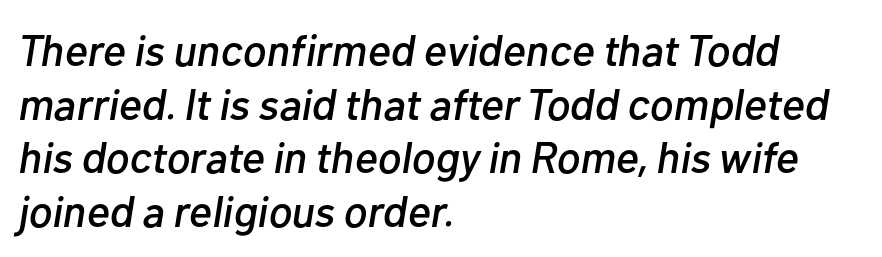
Q: Is the text italic (slanted)? A: Yes, it leans right by about 10 degrees.
Q: Is the text underlined? A: No.
Q: How is the paragraph aligned? A: Left-aligned.
Q: Is the spacing between letters normal or unusually wide? A: Normal.
Q: Width (condensed, normal, or wide)? A: Normal.
Q: Stroke contrast? A: Low.
Q: x-height? A: Medium.
Q: Monospaced? A: No.
